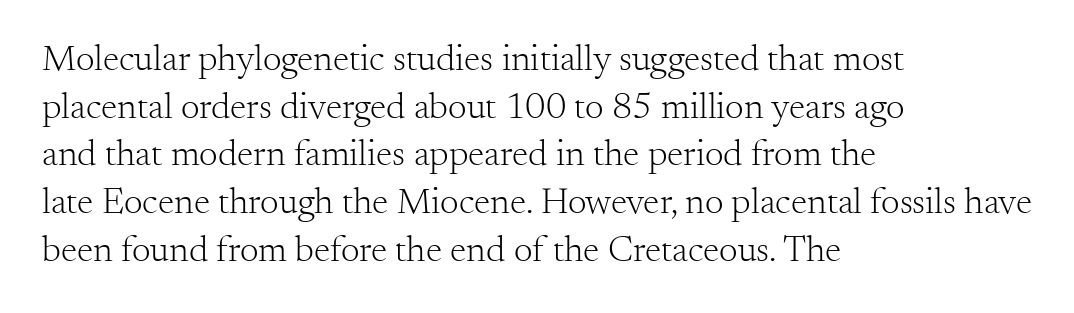
{"serif": "yes", "italic": "no", "bold": "no", "weight": "light", "width": "normal", "stroke_contrast": "medium", "x_height": "small", "monospaced": "no", "underline": "no", "align": "left", "line_spacing": "normal", "line_spacing_ratio": 1.29, "letter_spacing": "normal", "letter_spacing_em": 0.0, "glyph_px": 37}
